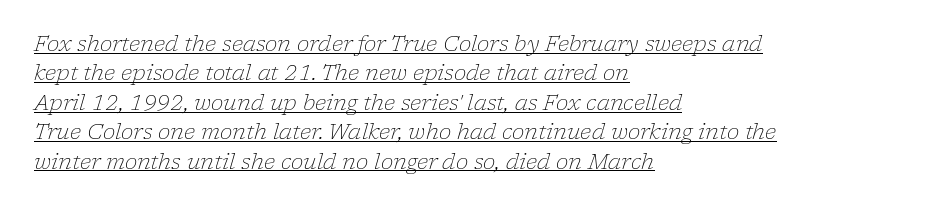
The image shows 21 px text type, italic (leaning right); set left-aligned, normal line spacing (1.4x), normal letter spacing, underlined.
